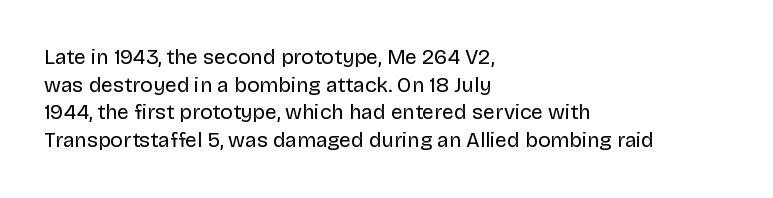
The image shows 21 px text type, upright; set left-aligned, normal line spacing (1.32x), normal letter spacing, not underlined.
